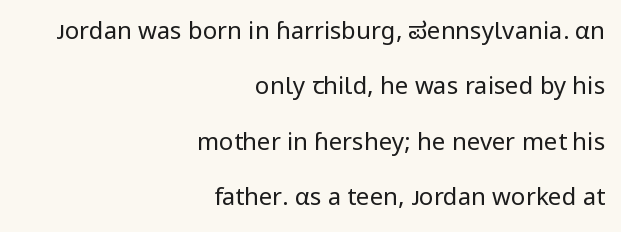
Q: Is the text bold? A: No.
Q: Is the text italic (slanted)? A: No, it is upright.
Q: Is the text underlined? A: No.
Q: How is the paragraph aligned? A: Right-aligned.
Q: Is the spacing between letters normal or unusually wide? A: Normal.
Q: Is the spacing between lines tight, normal or loose? A: Loose.
